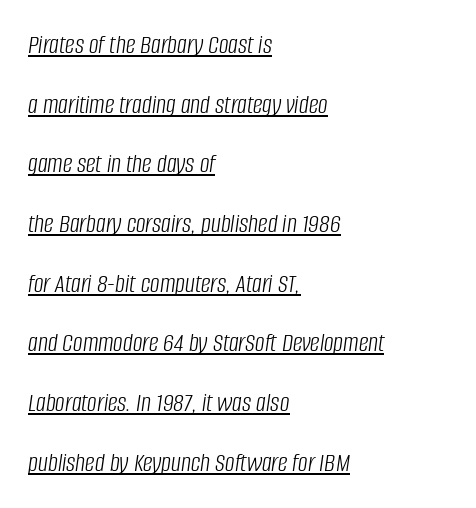
The strokes are not fattened; the text isn't bold. Descenders here cross a horizontal rule under the line. A student would call this left alignment; a typographer would say flush left, rag right. Honestly, the letter spacing is just normal — you wouldn't notice it. Would a proofreader flag this as italicized? Yes.
